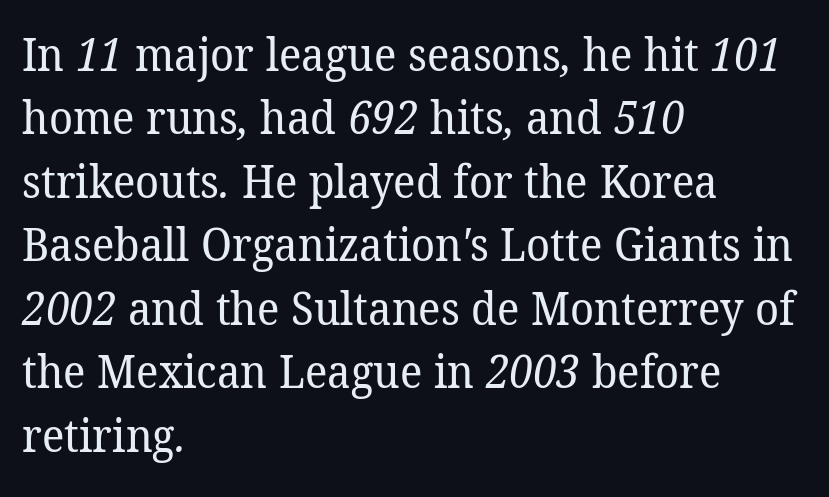
{"serif": "yes", "bold": "no", "weight": "regular", "width": "normal", "stroke_contrast": "low", "x_height": "medium", "monospaced": "no", "underline": "no", "align": "left", "line_spacing": "normal", "line_spacing_ratio": 1.41, "letter_spacing": "normal", "letter_spacing_em": 0.0, "glyph_px": 45}
